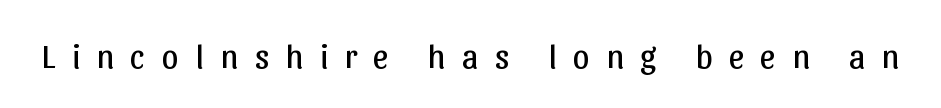
Q: Is the text bold? A: No.
Q: Is the text italic (slanted)? A: No, it is upright.
Q: Is the typeface a serif or a sans-serif typeface? A: Sans-serif.
Q: Is the text underlined? A: No.
Q: Is the spacing between letters normal or unusually wide? A: Unusually wide.
Q: Width (condensed, normal, or wide)? A: Normal.
Q: Stroke contrast? A: Low.
Q: x-height? A: Medium.
Q: Monospaced? A: No.
